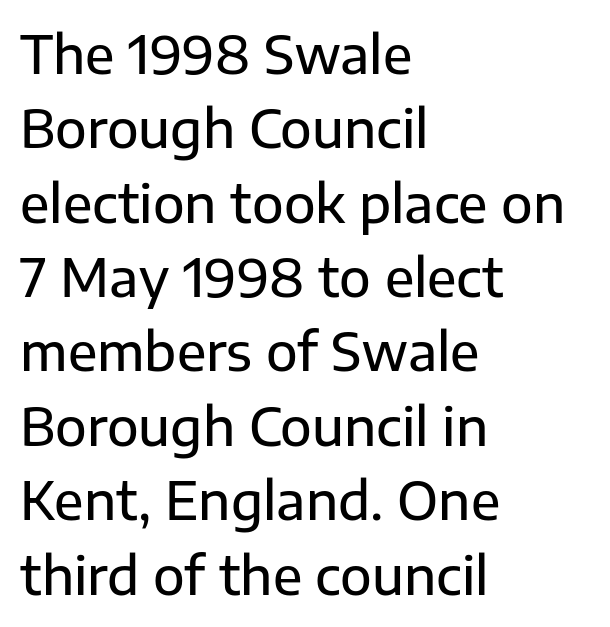
Clear beneath every line of the passage. Where is the straight margin? On the left. Regular leading. Do the characters align in a grid? No, the font is proportional. Observe the absence of serifs on each vertical stroke in this sample. Quick note: not italic, upright.
